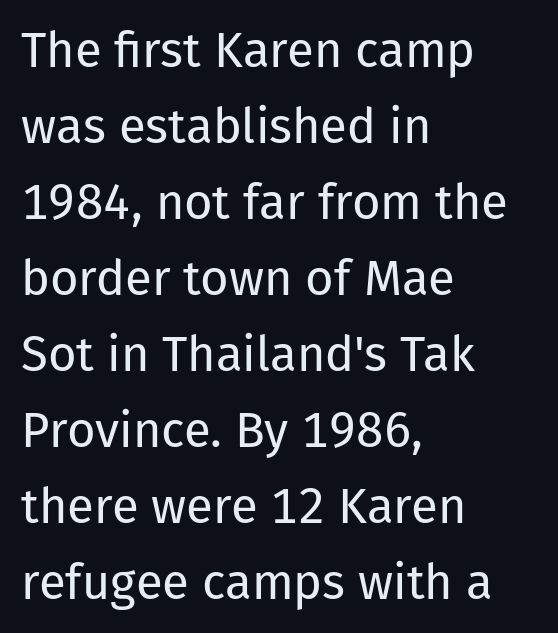
{"serif": "no", "italic": "no", "bold": "no", "weight": "regular", "width": "normal", "stroke_contrast": "low", "x_height": "medium", "monospaced": "no", "underline": "no", "align": "left", "line_spacing": "normal", "line_spacing_ratio": 1.55, "letter_spacing": "normal", "letter_spacing_em": 0.0, "glyph_px": 49}
